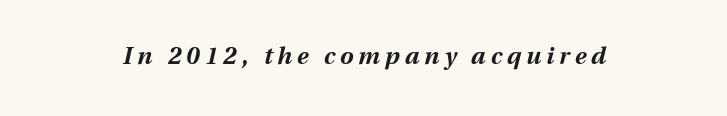
The glyphs have the mass of a bold cut. The font's italic variant was chosen for this text. Does extra space separate the letters? Yes, quite a lot of it. Letters rest on an invisible, unmarked baseline.
